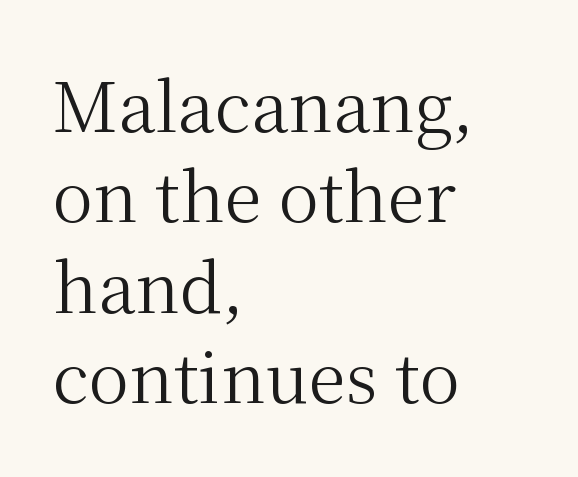
Q: Is the text bold? A: No.
Q: Is the text italic (slanted)? A: No, it is upright.
Q: Is the typeface a serif or a sans-serif typeface? A: Serif.
Q: Is the text underlined? A: No.
Q: How is the paragraph aligned? A: Left-aligned.
Q: Is the spacing between letters normal or unusually wide? A: Normal.
Q: Is the spacing between lines tight, normal or loose? A: Normal.
Q: Width (condensed, normal, or wide)? A: Normal.
Q: Stroke contrast? A: Medium.
Q: x-height? A: Medium.
Q: Monospaced? A: No.
